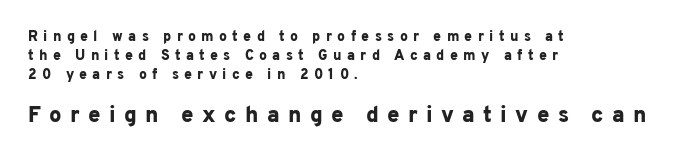
Q: Is the text bold? A: Yes.
Q: Is the text italic (slanted)? A: No, it is upright.
Q: Is the text underlined? A: No.
Q: How is the paragraph aligned? A: Left-aligned.
Q: Is the spacing between letters normal or unusually wide? A: Unusually wide.
Q: Is the spacing between lines tight, normal or loose? A: Normal.
Q: Which block of text is set in a larger size, the first (top) or the second (bottom)? A: The second (bottom) one.
